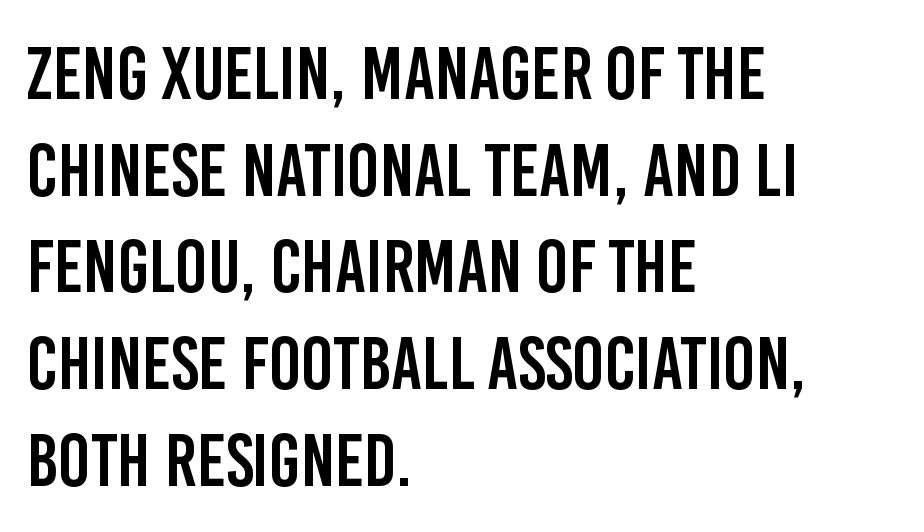
The image shows 75 px condensed sans-serif type, upright; set left-aligned, normal line spacing (1.29x), normal letter spacing, not underlined; low stroke contrast and a large x-height.
